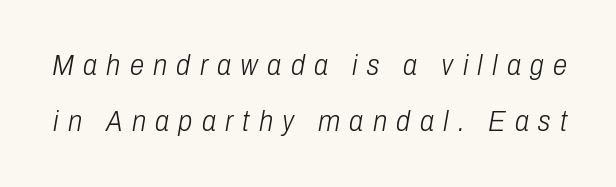
Q: Is the text bold? A: No.
Q: Is the text italic (slanted)? A: Yes, it leans right by about 10 degrees.
Q: Is the text underlined? A: No.
Q: Is the spacing between letters normal or unusually wide? A: Unusually wide.
Q: Is the spacing between lines tight, normal or loose? A: Loose.
Q: Width (condensed, normal, or wide)? A: Condensed.
Q: Stroke contrast? A: Low.
Q: x-height? A: Medium.
Q: Monospaced? A: No.
